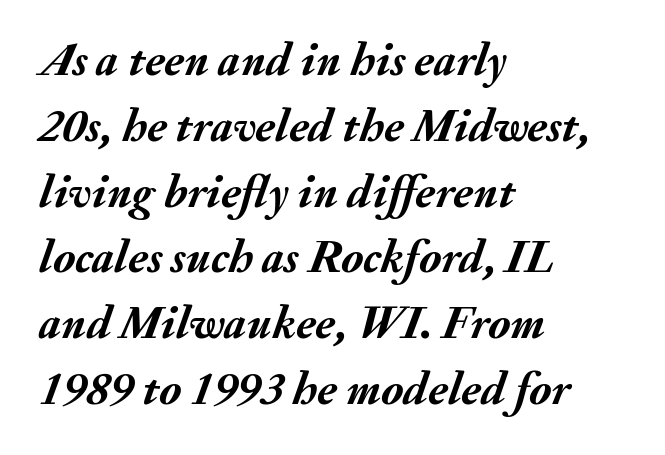
{"italic": "yes", "lean": "right", "slant_degrees": 20, "bold": "yes", "weight": "semibold", "width": "normal", "stroke_contrast": "medium", "x_height": "small", "monospaced": "no", "underline": "no", "align": "left", "line_spacing": "normal", "line_spacing_ratio": 1.4, "letter_spacing": "normal", "letter_spacing_em": 0.0, "glyph_px": 47}
